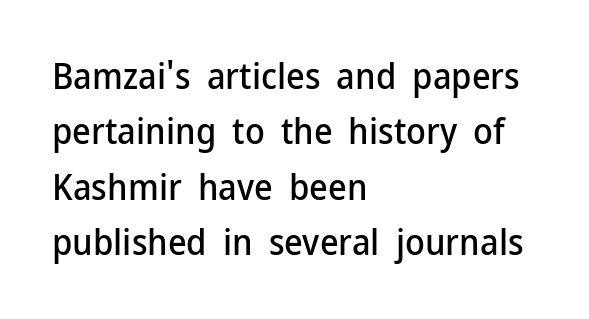
Line beginnings align vertically; line endings do not. Observe the ordinary spacing: letters are neighbours, not strangers. Is there any slant? The stems are plumb. Reading down the column, the eye jumps a familiar distance to each next line.
